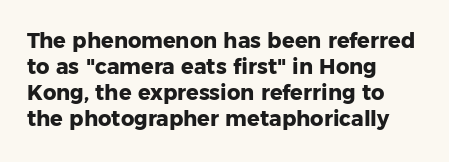
Q: Is the text bold? A: Yes.
Q: Is the text italic (slanted)? A: No, it is upright.
Q: Is the text underlined? A: No.
Q: How is the paragraph aligned? A: Left-aligned.
Q: Is the spacing between letters normal or unusually wide? A: Normal.
